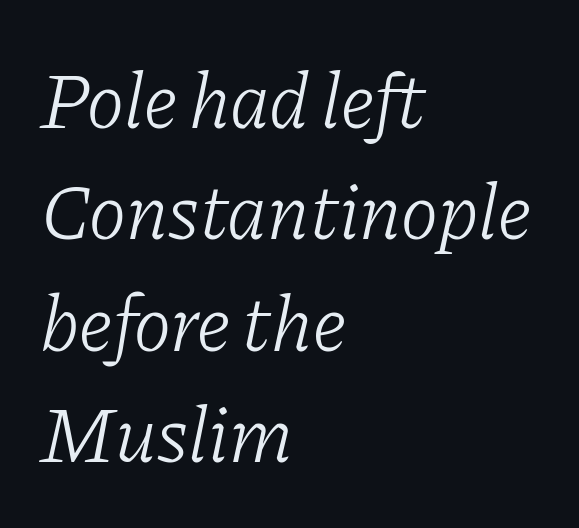
The image shows 79 px light serif type, italic (leaning right); set left-aligned, normal line spacing (1.41x), normal letter spacing, not underlined; low stroke contrast and a medium x-height.
